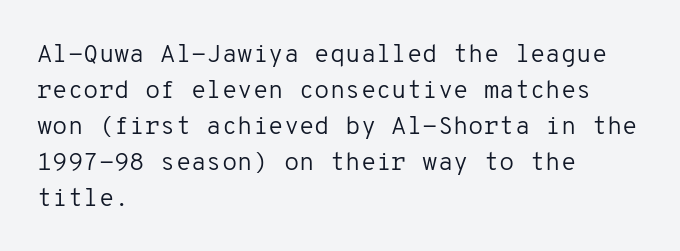
The image shows 25 px text type, upright; set left-aligned, normal line spacing (1.44x), normal letter spacing, not underlined.
